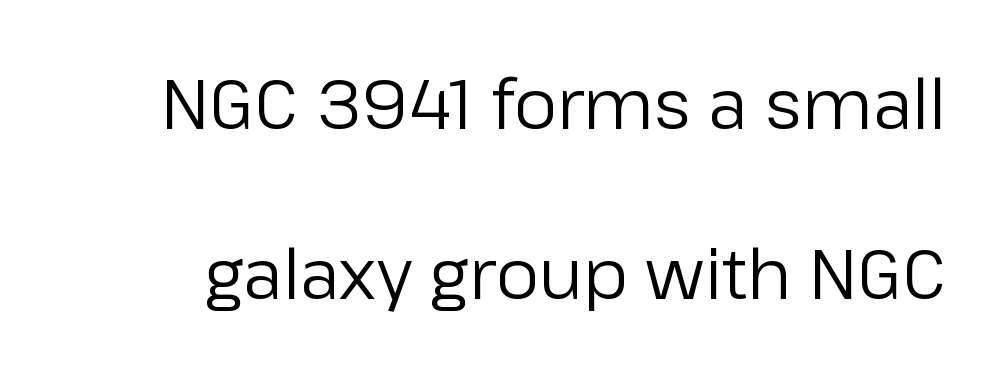
The image shows 69 px regular-weight sans-serif type, upright; set loose line spacing (2.47x), normal letter spacing, not underlined; low stroke contrast and a medium x-height.
